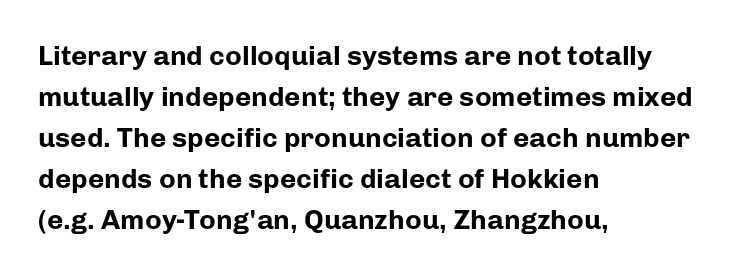
Between one letter and the next there's only the usual sliver of space. Beneath every word, the page is bare. If you drew a line through each stem, it would be perfectly vertical. Heavy-handed strokes throughout: this text is bold. The rendering uses natural spacing where letterforms have individual widths. Vertically, the passage feels balanced, rows spaced as you'd expect.
